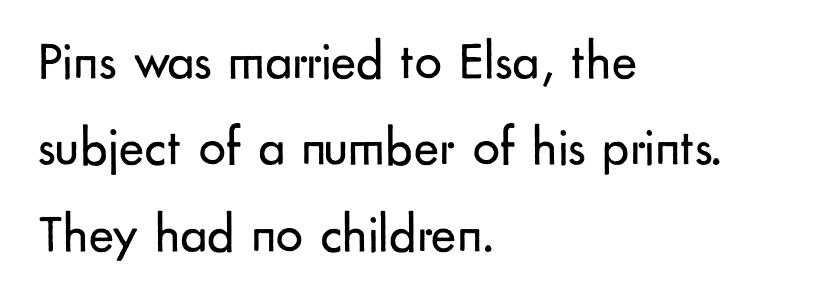
{"serif": "no", "italic": "no", "bold": "no", "weight": "regular", "width": "normal", "stroke_contrast": "low", "x_height": "small", "monospaced": "no", "underline": "no", "align": "left", "line_spacing": "normal", "line_spacing_ratio": 1.6, "letter_spacing": "normal", "letter_spacing_em": 0.0, "glyph_px": 54}
